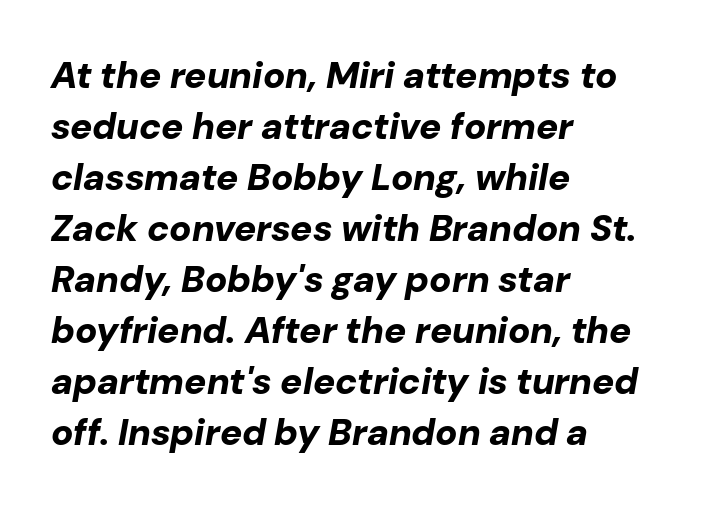
{"italic": "yes", "lean": "right", "slant_degrees": 10, "bold": "yes", "weight": "bold", "width": "normal", "stroke_contrast": "low", "x_height": "medium", "monospaced": "no", "underline": "no", "align": "left", "line_spacing": "normal", "line_spacing_ratio": 1.38, "letter_spacing": "normal", "letter_spacing_em": 0.0, "glyph_px": 37}
